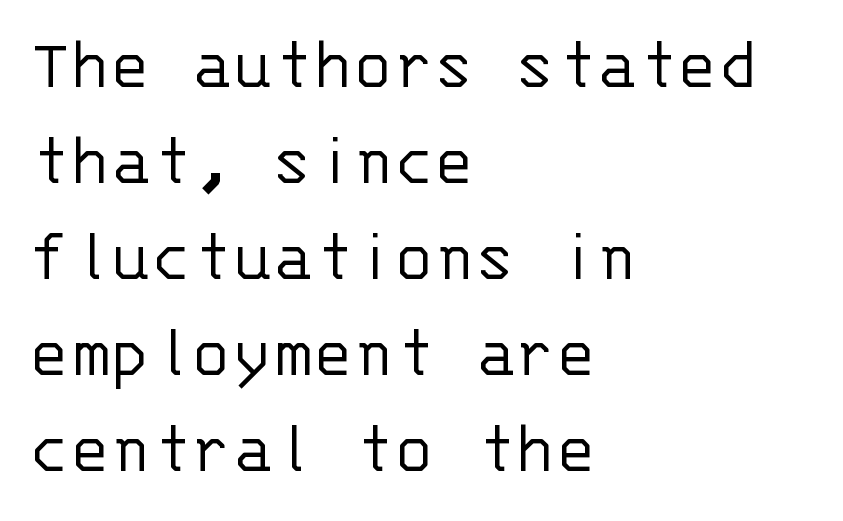
{"serif": "no", "italic": "no", "bold": "no", "weight": "light", "width": "normal", "stroke_contrast": "low", "x_height": "large", "monospaced": "yes", "underline": "no", "align": "left", "line_spacing": "normal", "line_spacing_ratio": 1.28, "letter_spacing": "normal", "letter_spacing_em": 0.0, "glyph_px": 75}
